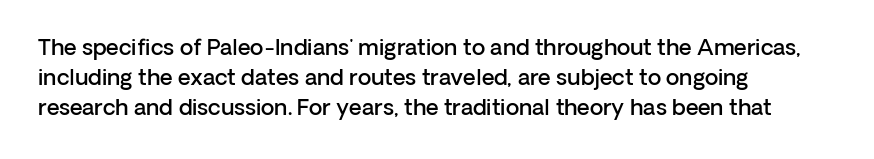
{"italic": "no", "bold": "semi", "underline": "no", "align": "left", "line_spacing": "normal", "line_spacing_ratio": 1.36, "letter_spacing": "normal", "letter_spacing_em": 0.0, "glyph_px": 22}
